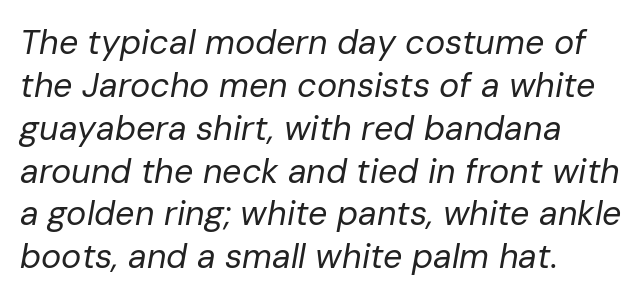
The image shows 34 px regular-weight type, italic (leaning right); set left-aligned, normal line spacing (1.26x), normal letter spacing, not underlined; low stroke contrast and a medium x-height.
